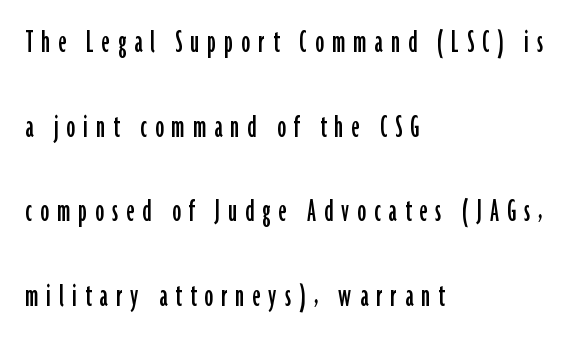
Q: Is the text italic (slanted)? A: No, it is upright.
Q: Is the typeface a serif or a sans-serif typeface? A: Sans-serif.
Q: Is the text underlined? A: No.
Q: How is the paragraph aligned? A: Left-aligned.
Q: Is the spacing between letters normal or unusually wide? A: Unusually wide.
Q: Is the spacing between lines tight, normal or loose? A: Loose.
Q: Width (condensed, normal, or wide)? A: Condensed.
Q: Stroke contrast? A: Low.
Q: x-height? A: Medium.
Q: Monospaced? A: No.
